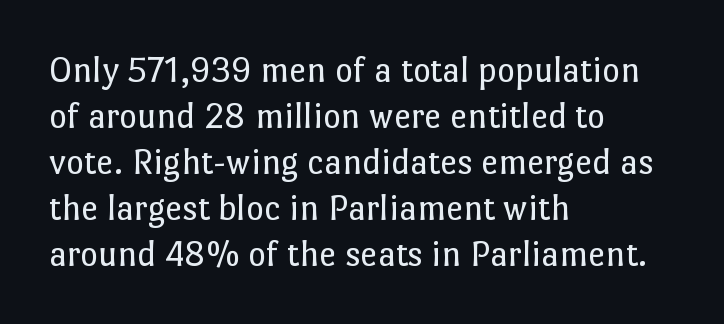
Q: Is the text bold? A: No.
Q: Is the text italic (slanted)? A: No, it is upright.
Q: Is the text underlined? A: No.
Q: How is the paragraph aligned? A: Left-aligned.
Q: Is the spacing between letters normal or unusually wide? A: Normal.
Q: Width (condensed, normal, or wide)? A: Normal.
Q: Stroke contrast? A: Low.
Q: x-height? A: Medium.
Q: Monospaced? A: No.
